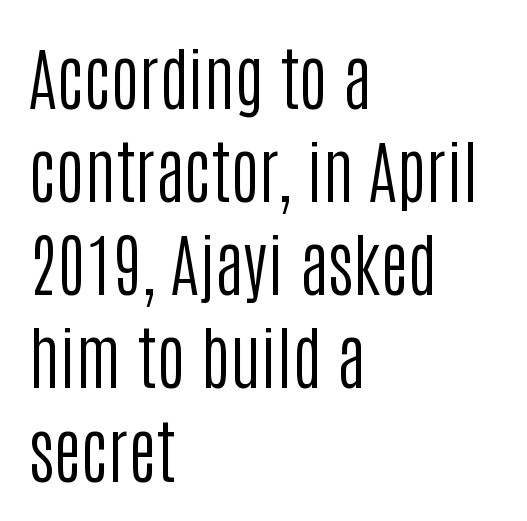
Do the letters lean? They stand straight. The space between consecutive lines is moderate. Each letter keeps its own natural width here, so spacing adapts to shape. Quick note: underline off. Every row of glyphs begins at an identical x-position on the left. The rendering keeps characters at their native spacing.
